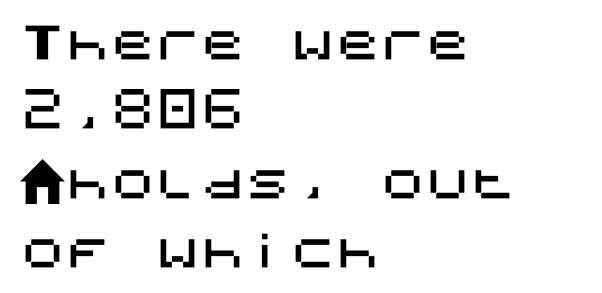
{"serif": "no", "italic": "no", "width": "normal", "stroke_contrast": "medium", "x_height": "large", "underline": "no", "align": "left", "line_spacing": "normal", "line_spacing_ratio": 1.54, "letter_spacing": "normal", "letter_spacing_em": 0.0, "glyph_px": 45}
